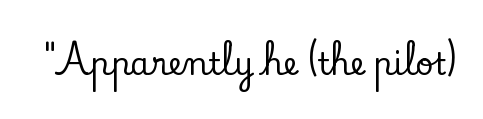
Q: Is the text italic (slanted)? A: No, it is upright.
Q: Is the typeface a serif or a sans-serif typeface? A: Serif.
Q: Is the text underlined? A: No.
Q: Is the spacing between letters normal or unusually wide? A: Normal.
Q: Width (condensed, normal, or wide)? A: Normal.
Q: Stroke contrast? A: Low.
Q: x-height? A: Small.
Q: Monospaced? A: No.
